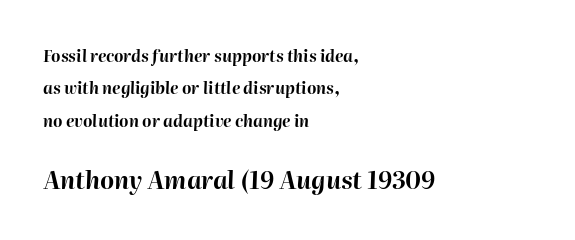
{"italic": "yes", "lean": "right", "slant_degrees": 2, "bold": "yes", "underline": "no", "align": "left", "line_spacing": "loose", "line_spacing_ratio": 2.03, "letter_spacing": "normal", "letter_spacing_em": 0.0, "larger_block": "second", "size_ratio": 1.5, "glyph_px": 24}
